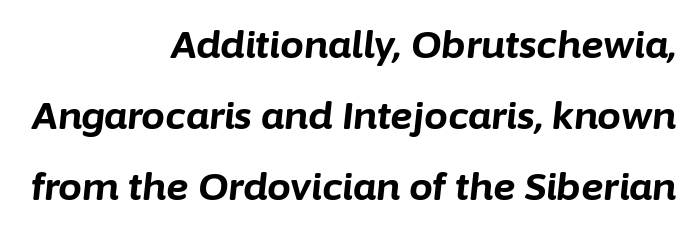
{"italic": "yes", "lean": "right", "slant_degrees": 6, "bold": "yes", "weight": "bold", "width": "normal", "stroke_contrast": "low", "x_height": "medium", "monospaced": "no", "underline": "no", "align": "right", "line_spacing_ratio": 1.87, "letter_spacing": "normal", "letter_spacing_em": 0.0, "glyph_px": 38}
